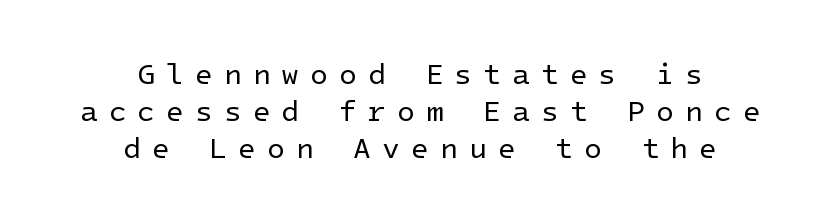
Q: Is the text bold? A: No.
Q: Is the text italic (slanted)? A: No, it is upright.
Q: Is the typeface a serif or a sans-serif typeface? A: Sans-serif.
Q: Is the text underlined? A: No.
Q: How is the paragraph aligned? A: Centered.
Q: Is the spacing between letters normal or unusually wide? A: Unusually wide.
Q: Is the spacing between lines tight, normal or loose? A: Normal.
Q: Width (condensed, normal, or wide)? A: Normal.
Q: Stroke contrast? A: Low.
Q: x-height? A: Medium.
